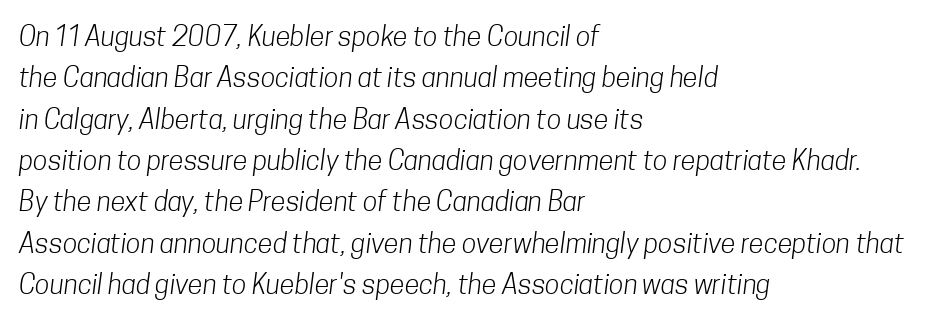
The face used here is rendered with its standard letterfit. Vertical stems look standard width or narrower in stroke. A normal amount of white space separates one row of letters from the next. Line starts are locked; line ends wander.
